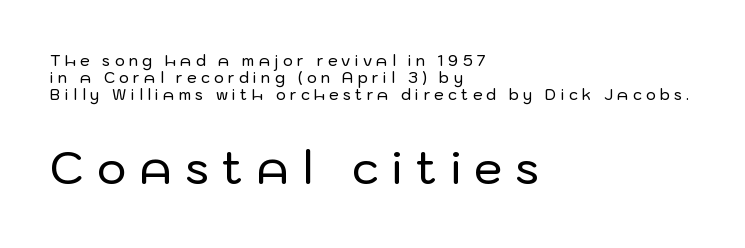
The gaps between neighbouring characters are conspicuously large. Look at the glyph heights: the lower group is clearly the bigger setting. These lines were composed using upright roman letters. Notice how the passage keeps a crisp vertical edge on the left only. Regarding serifs, this sample does without them.
